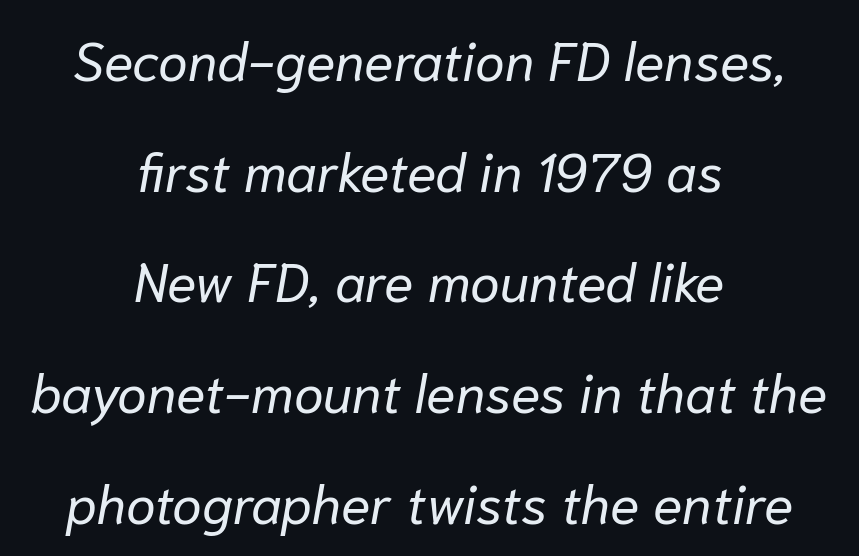
The image shows 54 px regular-weight type, italic (leaning right); set centered, loose line spacing (2.05x), normal letter spacing, not underlined; low stroke contrast and a medium x-height.
